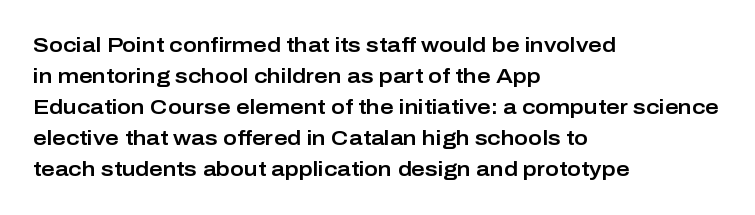
Does the copy run flush right? No — it runs flush left. The specimen reads as upright at a glance. Between one letter and the next there's only the usual sliver of space. The designer left line spacing at the default.
